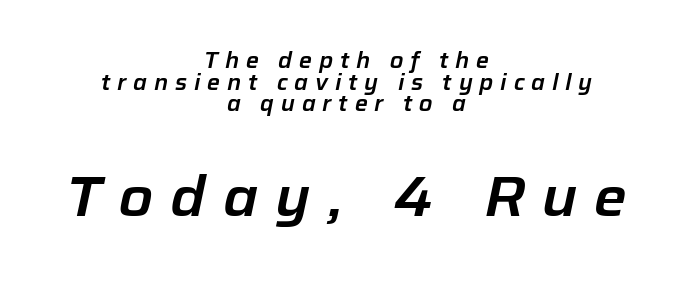
Rows of type sit shoulder to shoulder in the vertical direction. The face used here is proportionally spaced, like ordinary book or web type. Inter-character spacing is expanded well beyond the font's built-in metrics. Scale increases going downward across the two blocks. In CSS terms this would be text-align: center.
